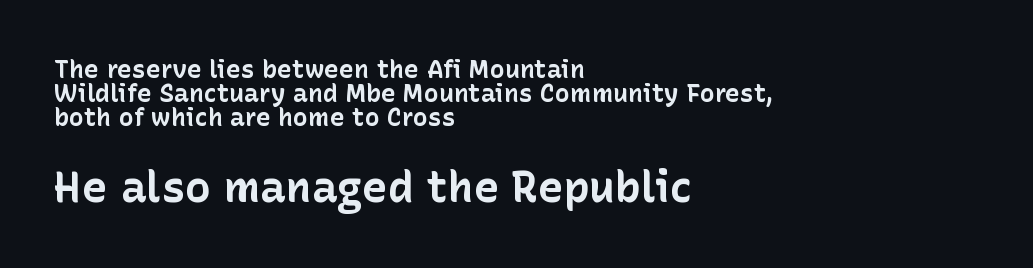
{"serif": "no", "italic": "no", "bold": "yes", "weight": "bold", "width": "normal", "stroke_contrast": "low", "x_height": "medium", "monospaced": "no", "underline": "no", "align": "left", "line_spacing": "tight", "line_spacing_ratio": 0.97, "letter_spacing": "normal", "letter_spacing_em": 0.0, "larger_block": "second", "size_ratio": 1.72, "glyph_px": 43}
